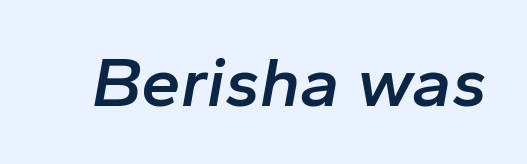
The face used here is a semibold: visibly heavier than regular, lighter than bold. Tracking value appears to be zero — textbook default spacing. Looking at the ascenders, they clearly lean. Spacing verdict: proportional, widths tailored to each character.
